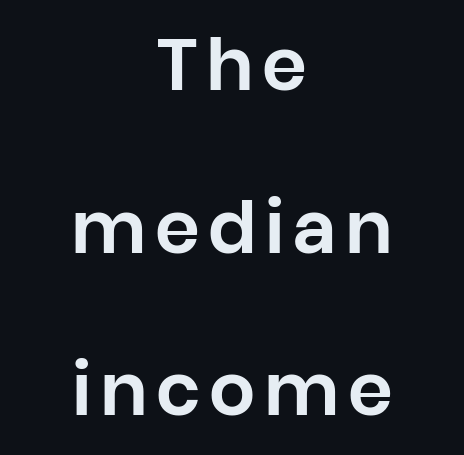
{"serif": "no", "italic": "no", "width": "normal", "stroke_contrast": "low", "x_height": "large", "monospaced": "no", "underline": "no", "align": "center", "line_spacing": "loose", "line_spacing_ratio": 2.26, "glyph_px": 72}
